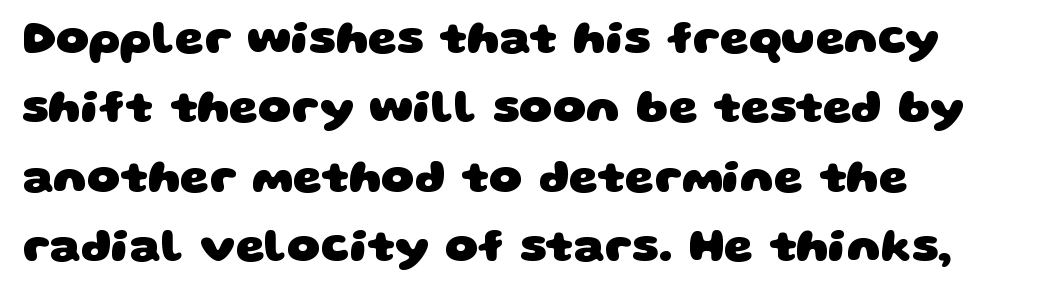
Does the leading feel generous? No, just average. Every row of glyphs begins at an identical x-position on the left. The typeface chosen for these lines omits serifs. Chunky letters — that's bold for sure. This sample uses plain, unmodified letter spacing.
